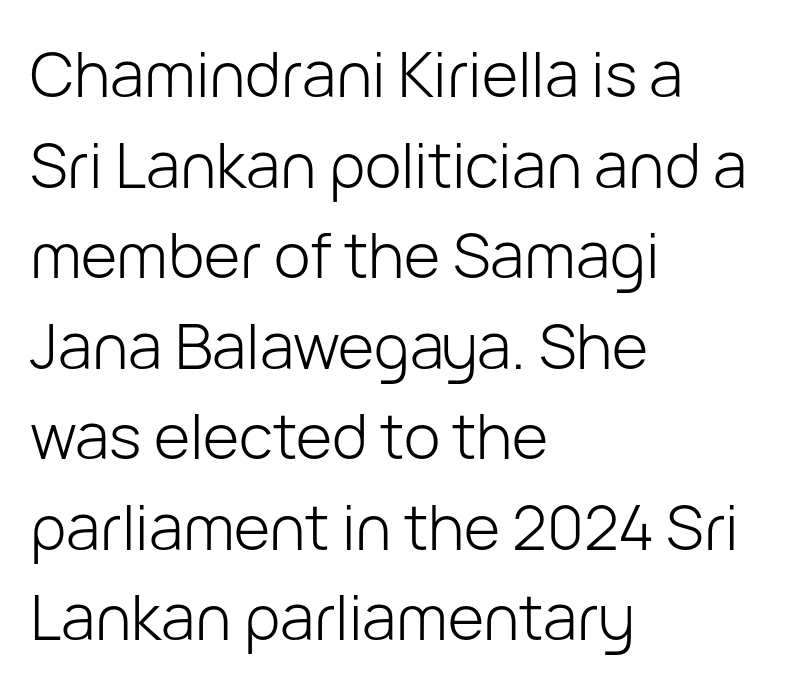
{"serif": "no", "italic": "no", "bold": "no", "weight": "light", "width": "normal", "stroke_contrast": "low", "x_height": "medium", "monospaced": "no", "underline": "no", "align": "left", "line_spacing": "normal", "line_spacing_ratio": 1.46, "letter_spacing": "normal", "letter_spacing_em": 0.0, "glyph_px": 62}
